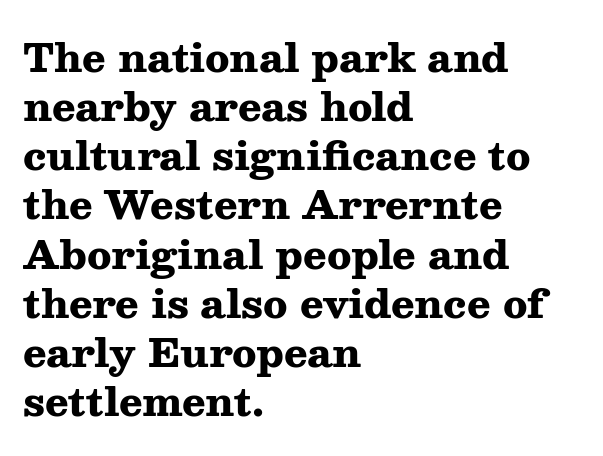
{"serif": "yes", "italic": "no", "bold": "yes", "weight": "heavy", "width": "wide", "stroke_contrast": "medium", "x_height": "medium", "monospaced": "no", "underline": "no", "align": "left", "line_spacing": "normal", "line_spacing_ratio": 1.26, "letter_spacing": "normal", "letter_spacing_em": 0.0, "glyph_px": 39}
